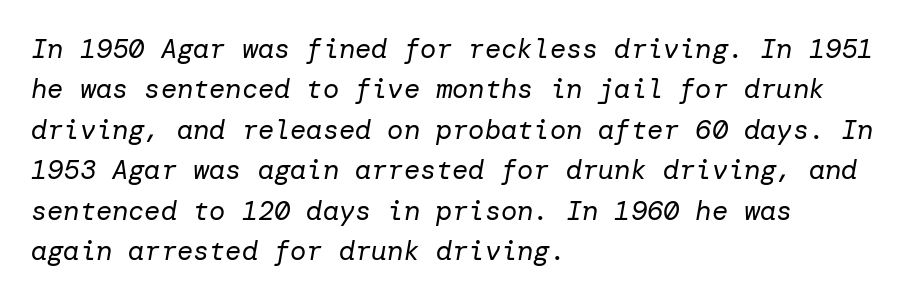
The image shows 27 px text type, italic (leaning right); set left-aligned, normal line spacing (1.5x), normal letter spacing, not underlined.
